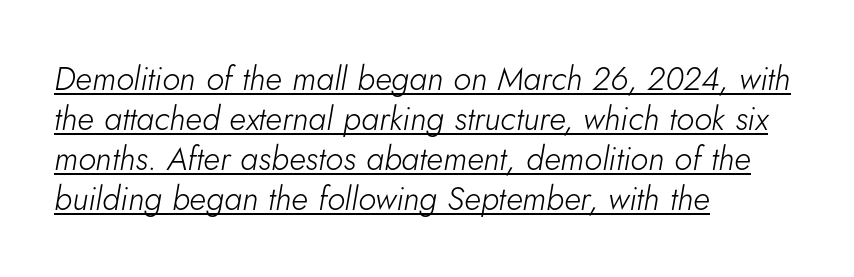
Q: Is the text bold? A: No.
Q: Is the text italic (slanted)? A: Yes, it leans right by about 5 degrees.
Q: Is the text underlined? A: Yes.
Q: How is the paragraph aligned? A: Left-aligned.
Q: Is the spacing between letters normal or unusually wide? A: Normal.
Q: Width (condensed, normal, or wide)? A: Normal.
Q: Stroke contrast? A: Low.
Q: x-height? A: Small.
Q: Monospaced? A: No.
